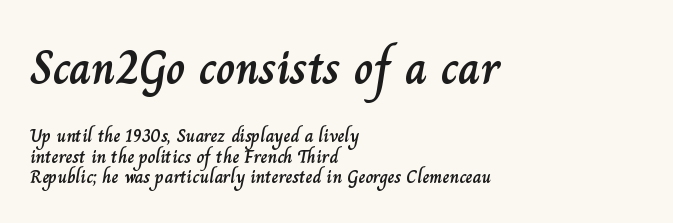
A typesetter would call this proportional, since set widths differ per character. Cramped leading. Alignment: flush left. The letters in the upper block stand taller than those in the block below. Glance below the letters and you will spot only blank space.
